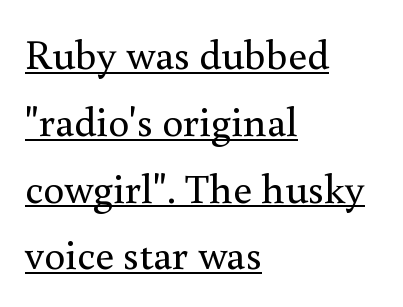
Old-style or modern, the face here clearly has serifs. Ink coverage per letter is moderate at most. This is underlined copy, the kind a proofreader might mark for attention. Typeset ragged right — the left edge is the straight one.
